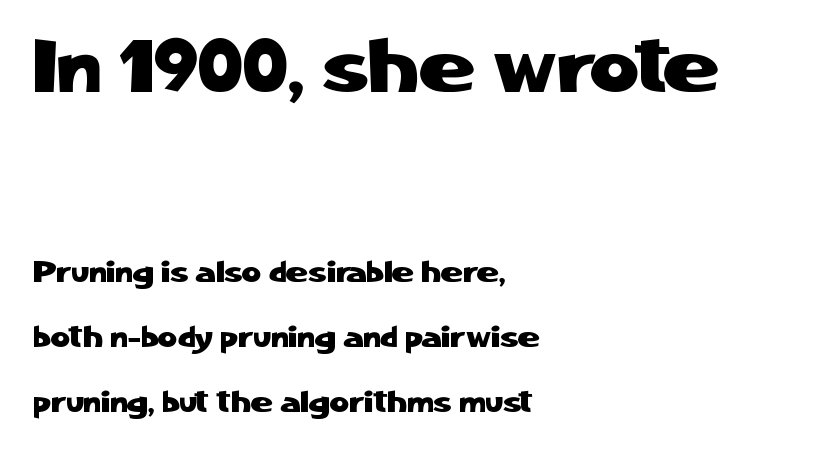
The image shows 76 px sans-serif type, upright; set left-aligned, loose line spacing (2.17x), normal letter spacing, not underlined; the first (top) block is 2.53x larger; low stroke contrast and a medium x-height.
